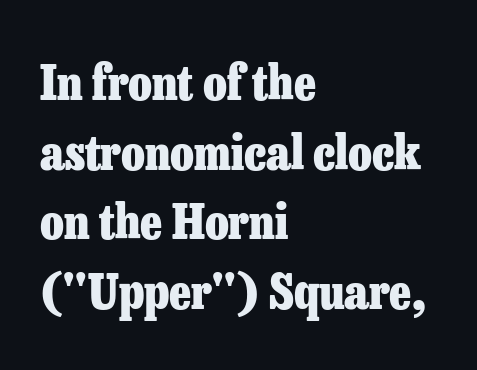
The image shows 48 px heavy serif type, upright; set left-aligned, normal line spacing (1.45x), normal letter spacing, not underlined; low stroke contrast and a medium x-height.
